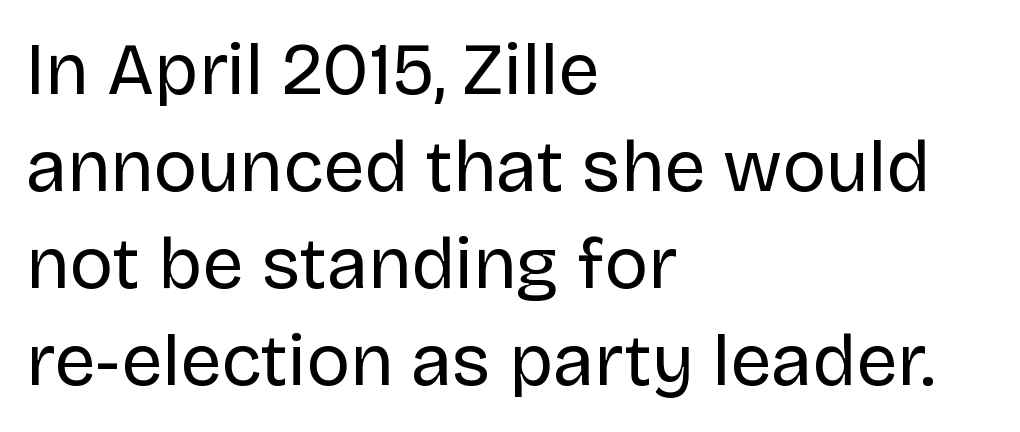
The image shows 73 px regular-weight sans-serif type, upright; set left-aligned, normal line spacing (1.33x), normal letter spacing, not underlined; low stroke contrast and a large x-height.
